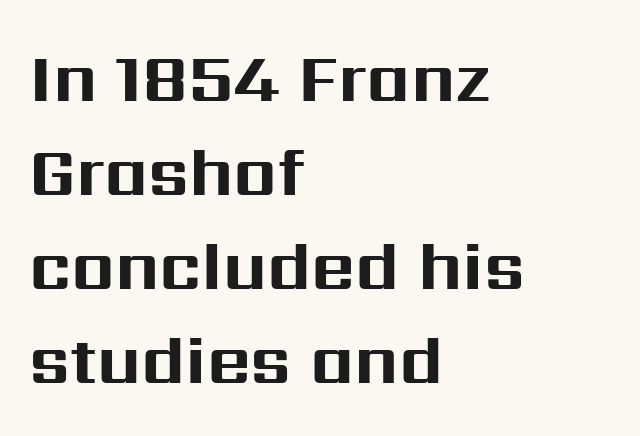
{"serif": "no", "italic": "no", "bold": "yes", "weight": "bold", "width": "normal", "stroke_contrast": "medium", "x_height": "medium", "monospaced": "no", "underline": "no", "align": "left", "line_spacing": "normal", "line_spacing_ratio": 1.38, "letter_spacing": "normal", "letter_spacing_em": 0.0, "glyph_px": 68}
